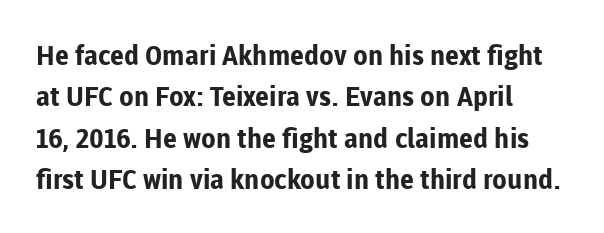
{"italic": "no", "bold": "yes", "underline": "no", "align": "left", "line_spacing": "normal", "line_spacing_ratio": 1.53, "letter_spacing": "normal", "letter_spacing_em": 0.0, "glyph_px": 27}
